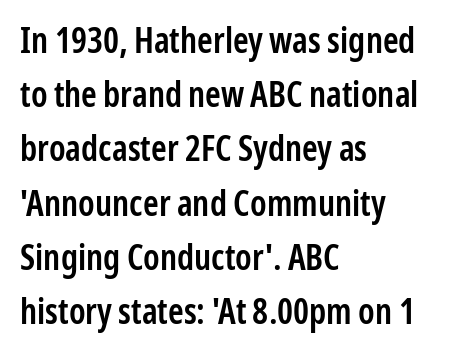
{"serif": "no", "italic": "no", "bold": "semi", "weight": "semibold", "width": "condensed", "stroke_contrast": "low", "x_height": "medium", "monospaced": "no", "underline": "no", "align": "left", "line_spacing": "normal", "line_spacing_ratio": 1.55, "letter_spacing": "normal", "letter_spacing_em": 0.0, "glyph_px": 35}
